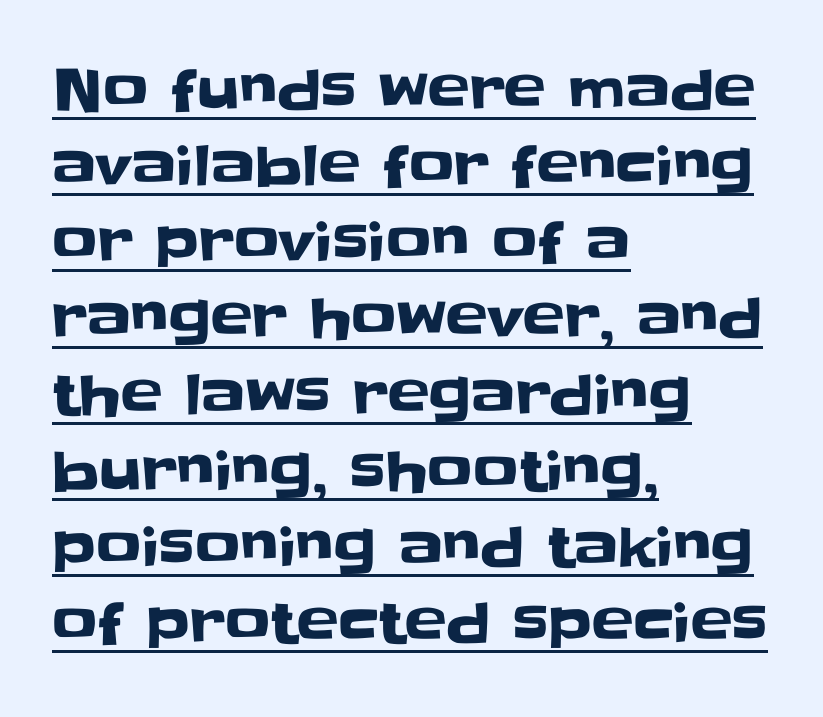
Q: Is the text italic (slanted)? A: No, it is upright.
Q: Is the typeface a serif or a sans-serif typeface? A: Sans-serif.
Q: Is the text underlined? A: Yes.
Q: How is the paragraph aligned? A: Left-aligned.
Q: Is the spacing between letters normal or unusually wide? A: Normal.
Q: Is the spacing between lines tight, normal or loose? A: Normal.
Q: Width (condensed, normal, or wide)? A: Normal.
Q: Stroke contrast? A: Low.
Q: x-height? A: Large.
Q: Monospaced? A: No.
